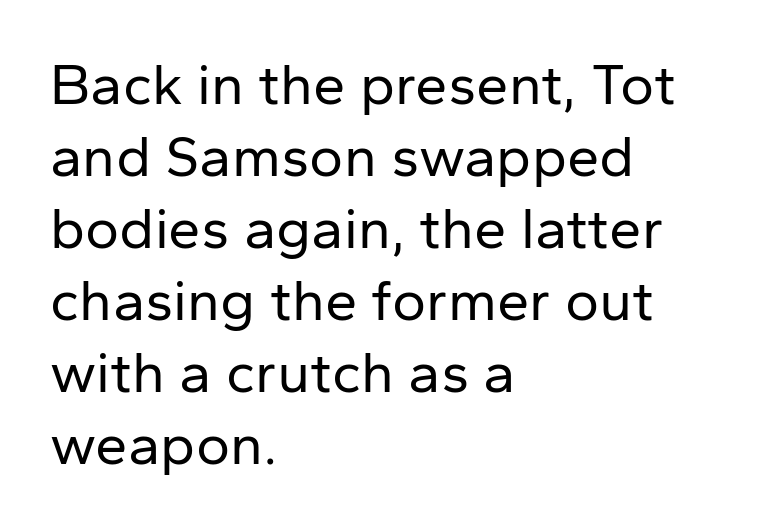
The image shows 58 px regular-weight sans-serif type, upright; set left-aligned, line spacing 1.24x, normal letter spacing, not underlined; low stroke contrast and a medium x-height.
